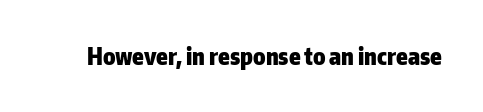
Notice how thick the strokes are: this is what a full bold looks like. In terms of letterspacing, this is plain default setting. The specimen omits any rule beneath the text block's lines. The lettering stays uniformly vertical, giving the passage a roman look.
